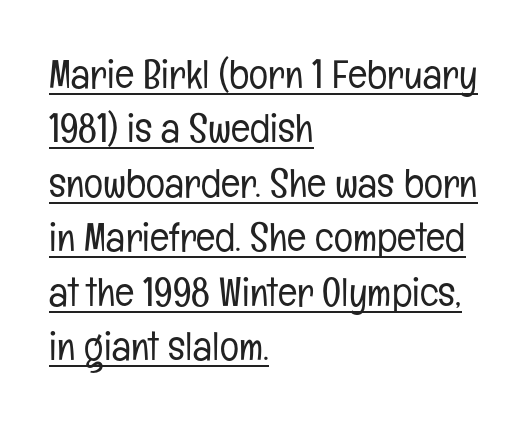
This rendering uses left alignment, leaving the right contour irregular. The vertical gap from one line to the next is medium. The face used here is proportionally spaced, like ordinary book or web type. The glyphs are accompanied by a horizontal stroke just below them. Words appear dense and cohesive because spacing is normal. The letters stand upright; this is a roman face.
